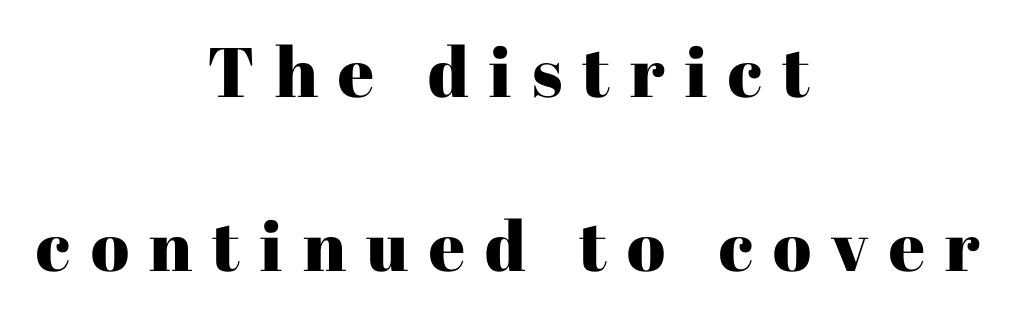
Q: Is the text italic (slanted)? A: No, it is upright.
Q: Is the typeface a serif or a sans-serif typeface? A: Serif.
Q: Is the text underlined? A: No.
Q: How is the paragraph aligned? A: Centered.
Q: Is the spacing between letters normal or unusually wide? A: Unusually wide.
Q: Is the spacing between lines tight, normal or loose? A: Loose.
Q: Width (condensed, normal, or wide)? A: Normal.
Q: Stroke contrast? A: High.
Q: x-height? A: Medium.
Q: Monospaced? A: No.
